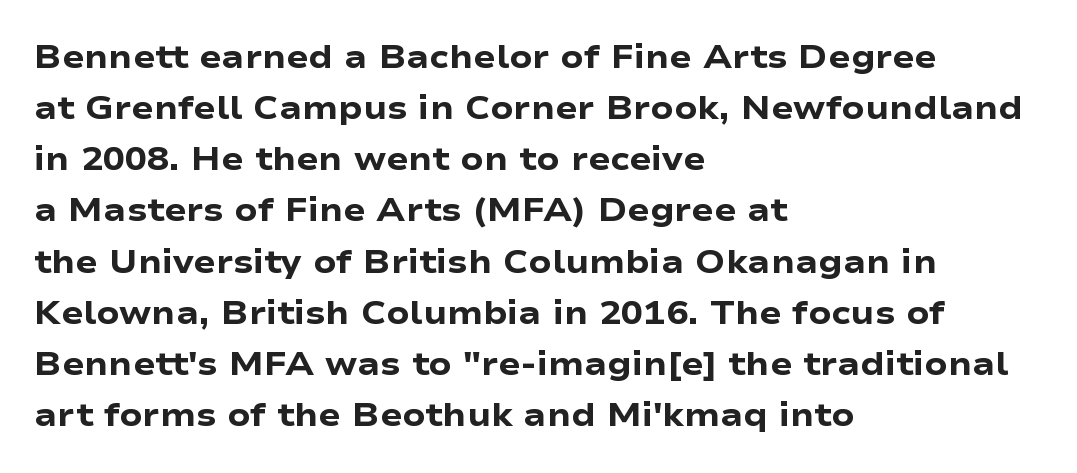
Q: Is the text bold? A: Yes.
Q: Is the text italic (slanted)? A: No, it is upright.
Q: Is the typeface a serif or a sans-serif typeface? A: Sans-serif.
Q: Is the text underlined? A: No.
Q: How is the paragraph aligned? A: Left-aligned.
Q: Is the spacing between letters normal or unusually wide? A: Normal.
Q: Is the spacing between lines tight, normal or loose? A: Normal.
Q: Width (condensed, normal, or wide)? A: Wide.
Q: Stroke contrast? A: Low.
Q: x-height? A: Medium.
Q: Monospaced? A: No.
